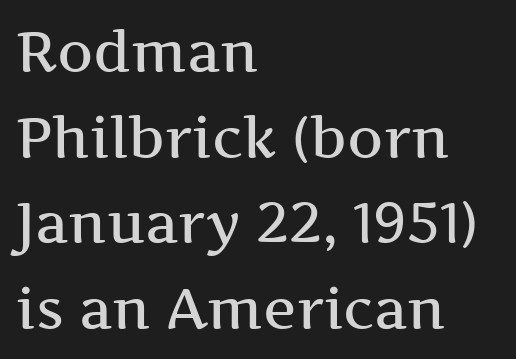
Q: Is the text bold? A: Semi-bold.
Q: Is the text italic (slanted)? A: No, it is upright.
Q: Is the typeface a serif or a sans-serif typeface? A: Serif.
Q: Is the text underlined? A: No.
Q: How is the paragraph aligned? A: Left-aligned.
Q: Is the spacing between letters normal or unusually wide? A: Normal.
Q: Is the spacing between lines tight, normal or loose? A: Normal.
Q: Width (condensed, normal, or wide)? A: Wide.
Q: Stroke contrast? A: Medium.
Q: x-height? A: Medium.
Q: Monospaced? A: No.
